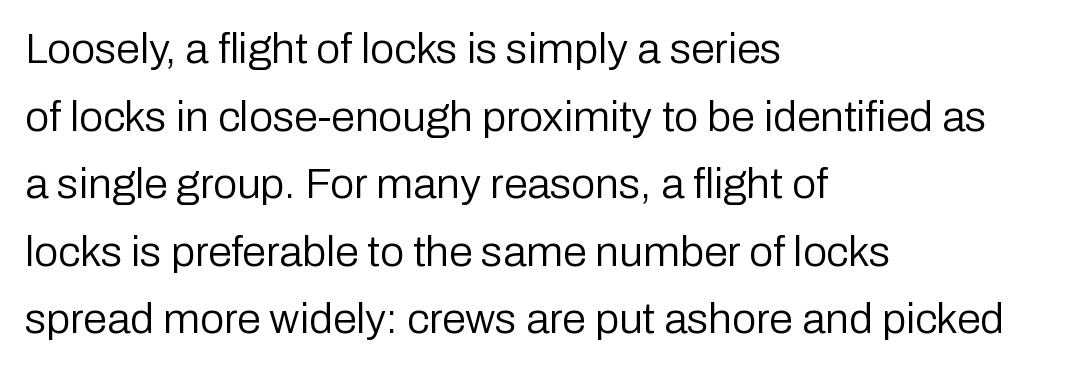
Caption: multi-line text, flush left, ragged right. A typesetter would call this proportional, since set widths differ per character. The space beneath each line is pristine and unruled. The lettering holds an erect, upright posture throughout. Caption: standard tracking, unaltered. The weight would be labelled regular, book, light, or lighter still.
